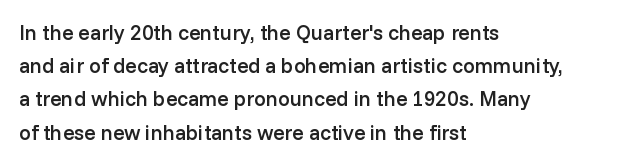
Q: Is the text bold? A: Semi-bold.
Q: Is the text italic (slanted)? A: No, it is upright.
Q: Is the text underlined? A: No.
Q: How is the paragraph aligned? A: Left-aligned.
Q: Is the spacing between letters normal or unusually wide? A: Normal.
Q: Is the spacing between lines tight, normal or loose? A: Normal.
